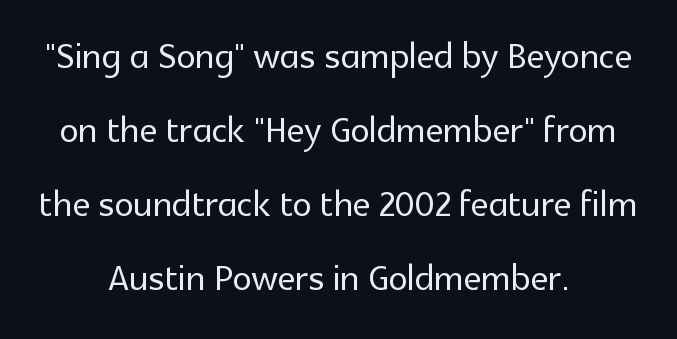
Q: Is the text italic (slanted)? A: No, it is upright.
Q: Is the typeface a serif or a sans-serif typeface? A: Sans-serif.
Q: Is the text underlined? A: No.
Q: How is the paragraph aligned? A: Centered.
Q: Is the spacing between letters normal or unusually wide? A: Normal.
Q: Is the spacing between lines tight, normal or loose? A: Normal.
Q: Width (condensed, normal, or wide)? A: Normal.
Q: x-height? A: Medium.
Q: Monospaced? A: No.
